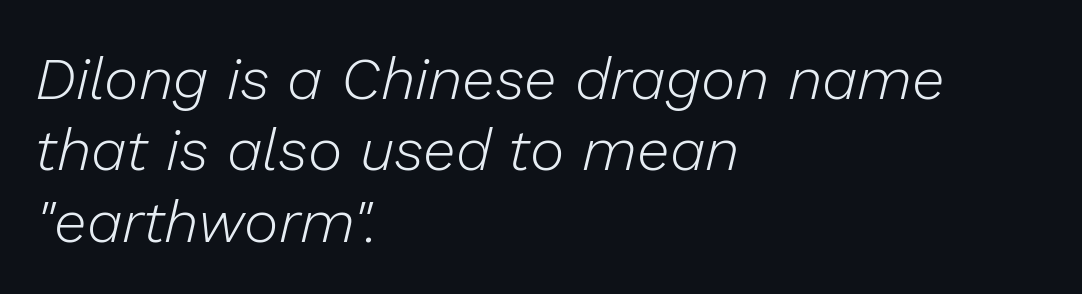
The image shows 59 px light type, italic (leaning right); set left-aligned, line spacing 1.21x, normal letter spacing, not underlined; low stroke contrast and a medium x-height.
